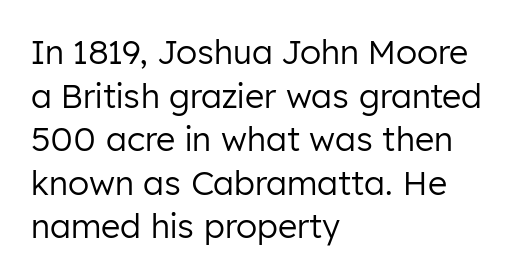
{"serif": "no", "italic": "no", "bold": "no", "weight": "regular", "width": "normal", "stroke_contrast": "low", "x_height": "medium", "monospaced": "no", "underline": "no", "align": "left", "line_spacing": "normal", "line_spacing_ratio": 1.32, "letter_spacing": "normal", "letter_spacing_em": 0.0, "glyph_px": 33}
